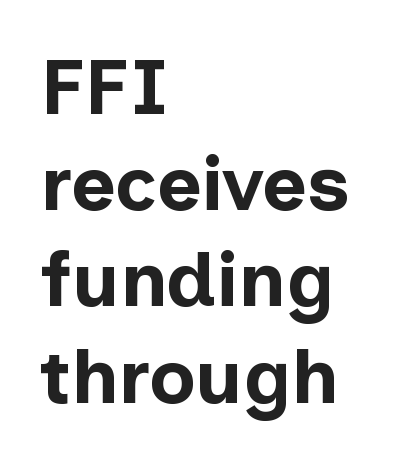
{"serif": "no", "italic": "no", "bold": "yes", "weight": "bold", "width": "normal", "stroke_contrast": "low", "x_height": "medium", "monospaced": "no", "underline": "no", "align": "left", "line_spacing": "normal", "line_spacing_ratio": 1.25, "letter_spacing": "normal", "letter_spacing_em": 0.0, "glyph_px": 77}
